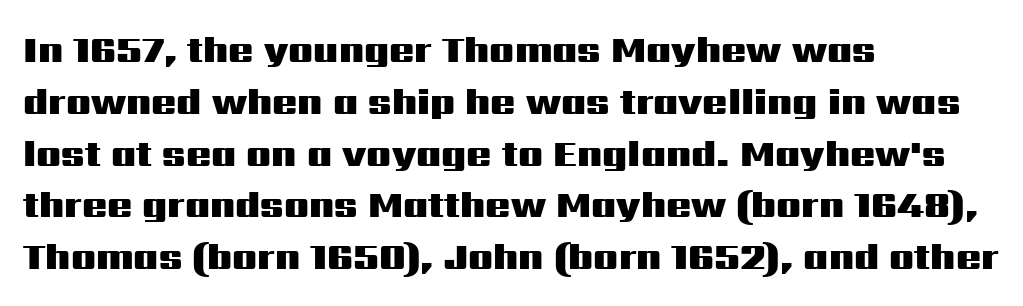
Q: Is the text bold? A: Yes.
Q: Is the text italic (slanted)? A: No, it is upright.
Q: Is the typeface a serif or a sans-serif typeface? A: Sans-serif.
Q: Is the text underlined? A: No.
Q: How is the paragraph aligned? A: Left-aligned.
Q: Is the spacing between letters normal or unusually wide? A: Normal.
Q: Is the spacing between lines tight, normal or loose? A: Normal.
Q: Width (condensed, normal, or wide)? A: Wide.
Q: Stroke contrast? A: Medium.
Q: x-height? A: Medium.
Q: Monospaced? A: No.
